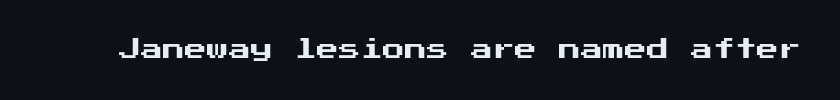
Tall strokes in this sample are plumb rather than angled. Short note: letters normally spaced. Lines of text with bare space underneath.
